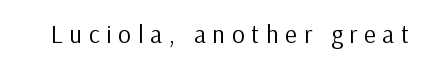
Q: Is the text bold? A: No.
Q: Is the text italic (slanted)? A: No, it is upright.
Q: Is the text underlined? A: No.
Q: Is the spacing between letters normal or unusually wide? A: Unusually wide.
